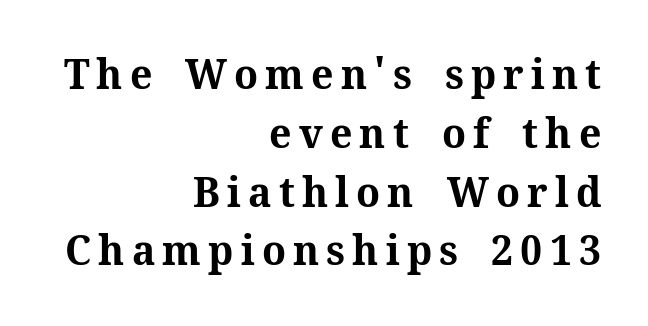
What kind of face is this? One with serifs. This sample has the flowing, uneven cadence of proportional lettering. The space directly below the letters is spotless. Typesetter's note: full bold, strokes at maximum text heaviness. Horizontal bands of white between lines are of average thickness.
